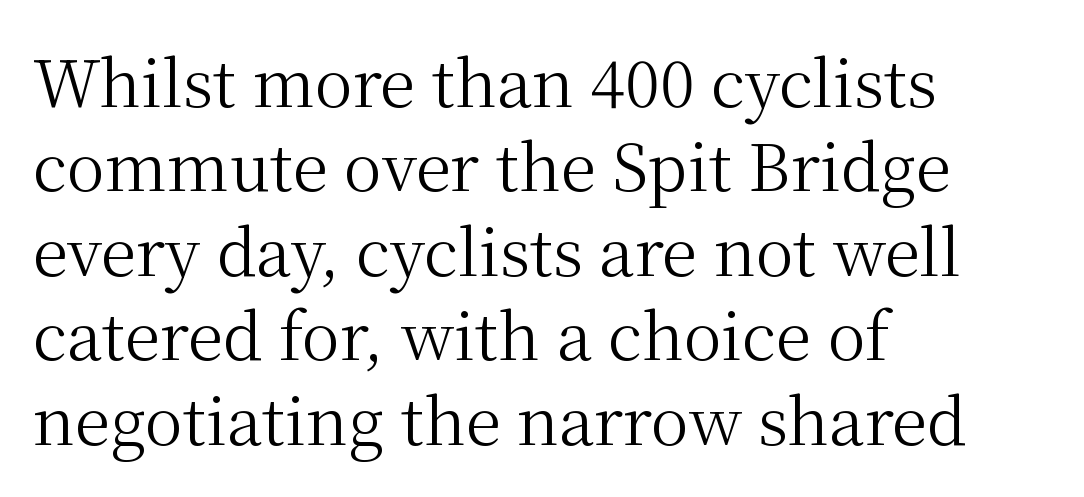
The image shows 64 px regular-weight serif type, upright; set left-aligned, normal line spacing (1.32x), normal letter spacing, not underlined; medium stroke contrast and a medium x-height.
